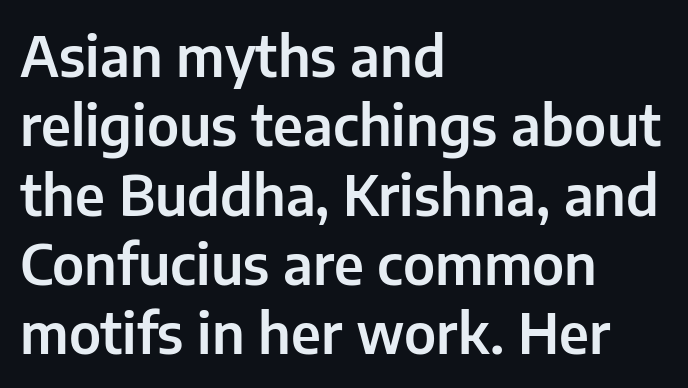
The designer left line spacing at the default. Check the space under the baseline: it is left empty. The face used here is a sans, in the tradition of grotesques and geometrics. The passage shown is typed in a proportional face where columns would drift. The horizontal fit of the characters is conventional and even. A typesetter would mark this as roman, not italic.
